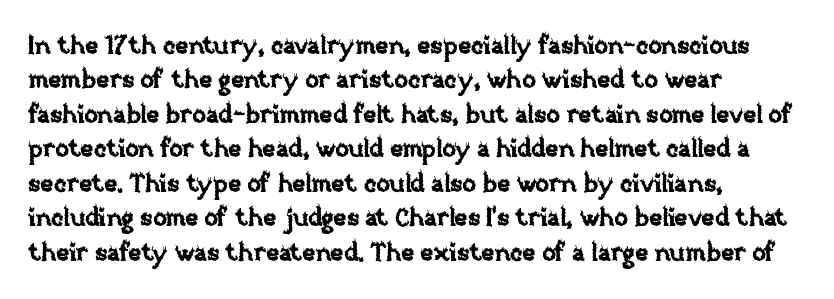
Q: Is the text italic (slanted)? A: No, it is upright.
Q: Is the text underlined? A: No.
Q: How is the paragraph aligned? A: Left-aligned.
Q: Is the spacing between letters normal or unusually wide? A: Normal.
Q: Is the spacing between lines tight, normal or loose? A: Normal.
